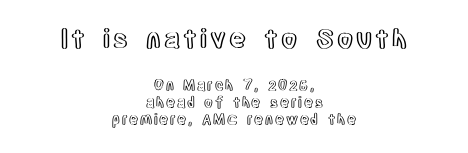
The image shows 26 px text type, upright; set centered, line spacing 1.2x, not underlined; the first (top) block is 1.86x larger.
